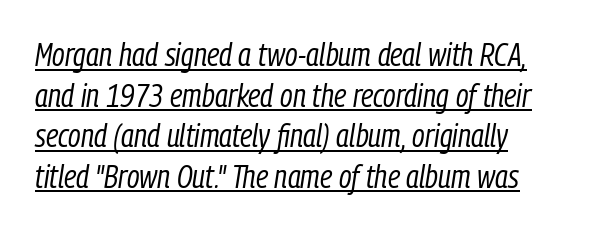
Letters have the restrained weight of plain body copy at most. The words here are underlined. Looking at the ascenders, they clearly lean. The leading is moderate, giving the passage an even texture. The passage is arranged the way most books set body copy — flush left.
